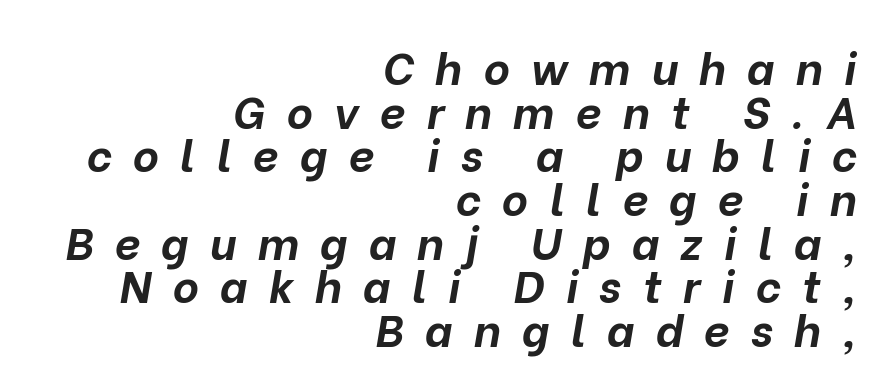
The image shows 45 px bold type, italic (leaning right); set right-aligned, tight line spacing (0.97x), unusually wide letter spacing (+0.47 em), not underlined; low stroke contrast and a medium x-height.
